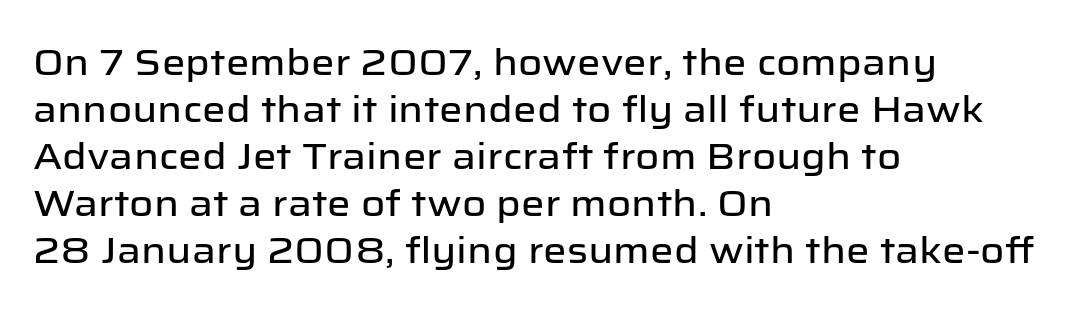
The image shows 37 px sans-serif type, upright; set left-aligned, normal line spacing (1.27x), normal letter spacing, not underlined; low stroke contrast and a medium x-height.
